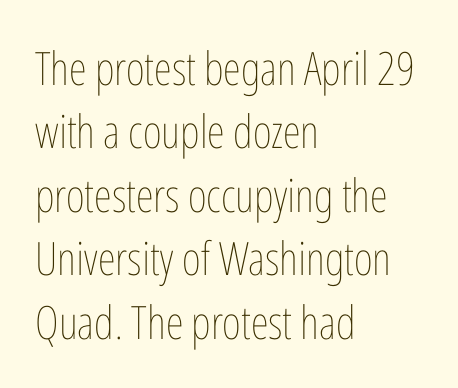
Each word holds together tightly as a unit, with standard inter-letter gaps. Regular leading. This sample uses an upright cut, with every glyph sitting square on the baseline. No letter is thick-stroked: the sample isn't bold. Plain, unruled lines of type.
